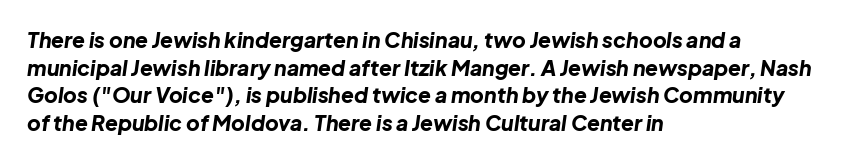
The image shows 21 px bold type, italic (leaning right); set left-aligned, normal line spacing (1.32x), normal letter spacing, not underlined.
